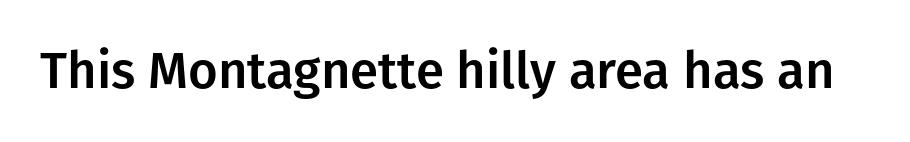
The image shows 51 px sans-serif type, upright; set normal letter spacing, not underlined; low stroke contrast and a medium x-height.
